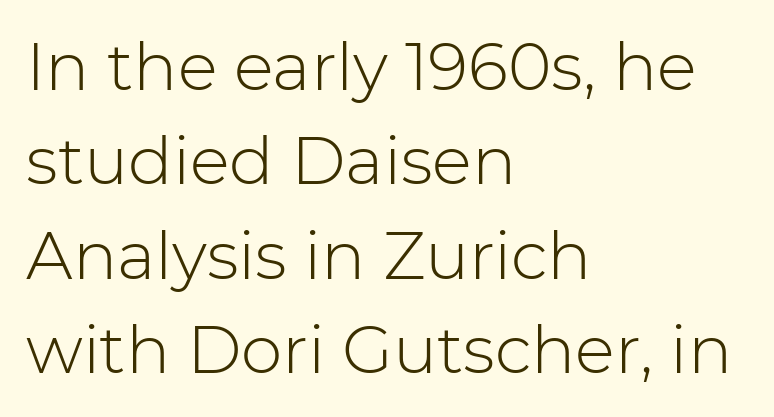
The image shows 66 px light sans-serif type, upright; set left-aligned, normal line spacing (1.43x), normal letter spacing, not underlined; low stroke contrast and a medium x-height.
